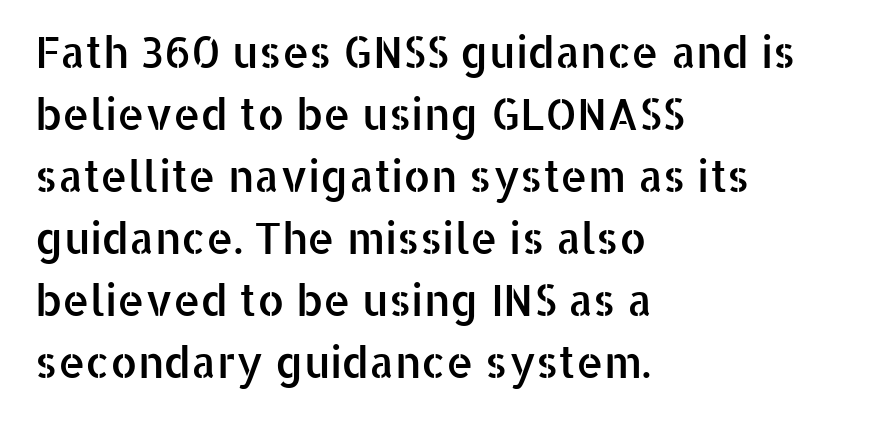
The image shows 43 px sans-serif type, upright; set left-aligned, normal line spacing (1.44x), normal letter spacing, not underlined; low stroke contrast and a medium x-height.
